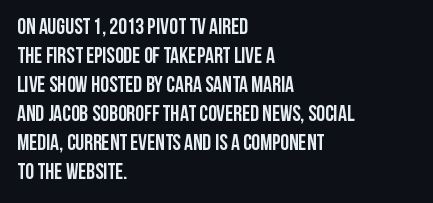
{"italic": "no", "bold": "yes", "underline": "no", "align": "left", "line_spacing": "normal", "line_spacing_ratio": 1.32, "letter_spacing": "normal", "letter_spacing_em": 0.0, "glyph_px": 22}
